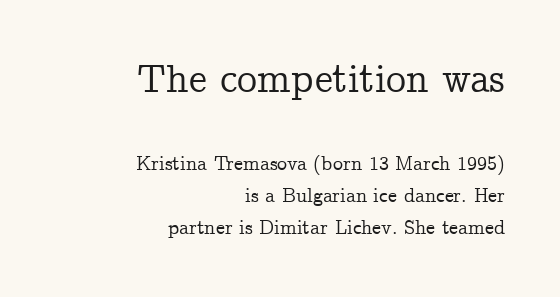
{"serif": "yes", "italic": "no", "width": "normal", "stroke_contrast": "low", "x_height": "medium", "monospaced": "no", "underline": "no", "align": "right", "line_spacing": "normal", "line_spacing_ratio": 1.6, "letter_spacing": "normal", "letter_spacing_em": 0.0, "larger_block": "first", "size_ratio": 2.0, "glyph_px": 40}
